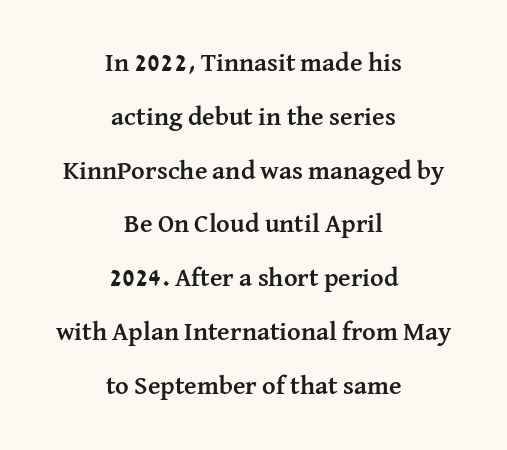
The image shows 26 px bold type, upright; set centered, loose line spacing (2.07x), normal letter spacing, not underlined.
